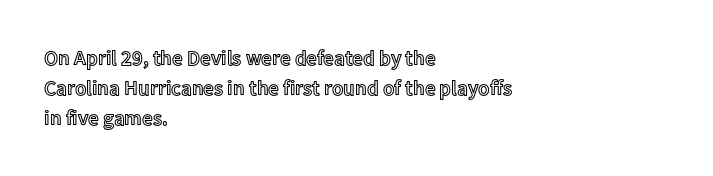
{"italic": "no", "underline": "no", "align": "left", "line_spacing": "normal", "line_spacing_ratio": 1.44, "letter_spacing": "normal", "letter_spacing_em": 0.0, "glyph_px": 21}
